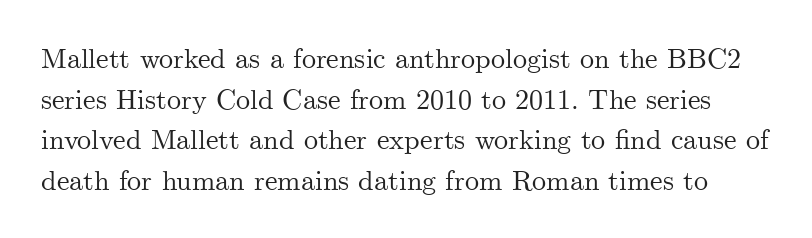
You can tell from the footed stems that serif type was used. The passage shown is typed in a proportional face where columns would drift. The foot of each line stays bare and open. Horizontal bands of white between lines are of average thickness.
